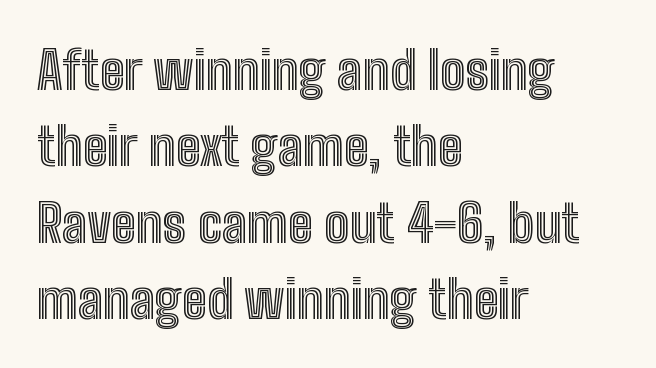
Q: Is the text italic (slanted)? A: No, it is upright.
Q: Is the text underlined? A: No.
Q: How is the paragraph aligned? A: Left-aligned.
Q: Is the spacing between letters normal or unusually wide? A: Normal.
Q: Is the spacing between lines tight, normal or loose? A: Normal.
Q: Width (condensed, normal, or wide)? A: Condensed.
Q: x-height? A: Medium.
Q: Monospaced? A: No.
